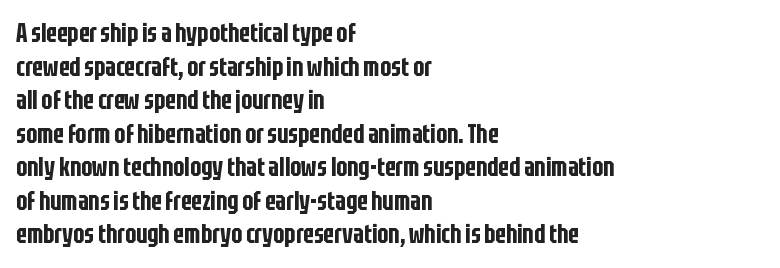
The zone under the glyphs is completely vacant. Line starts are locked; line ends wander. Look at the tracking — it's just the regular setting, nothing added. Horizontal bands of white between lines are of average thickness.
